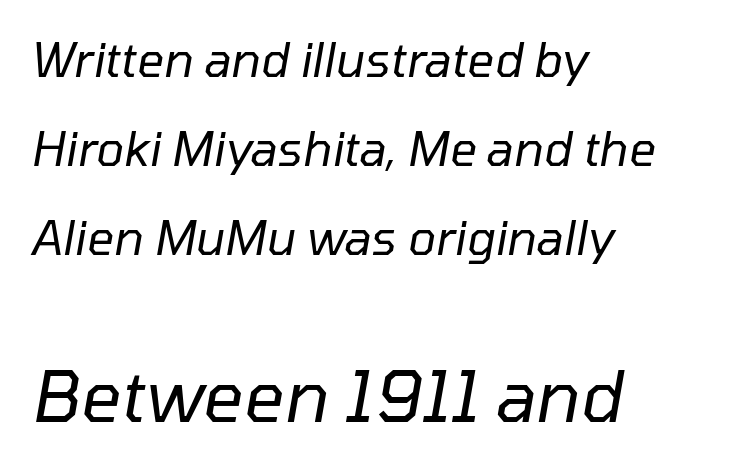
The image shows 70 px regular-weight type, italic (leaning right); set left-aligned, line spacing 1.89x, normal letter spacing, not underlined; the second (bottom) block is 1.49x larger; low stroke contrast and a medium x-height.
